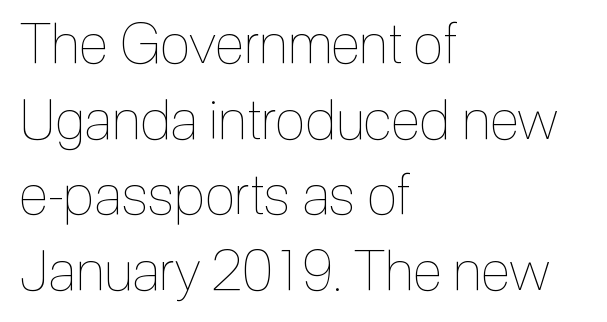
{"italic": "no", "bold": "no", "weight": "thin", "width": "condensed", "x_height": "medium", "monospaced": "no", "underline": "no", "align": "left", "line_spacing": "normal", "line_spacing_ratio": 1.35, "letter_spacing": "normal", "letter_spacing_em": 0.0, "glyph_px": 56}
